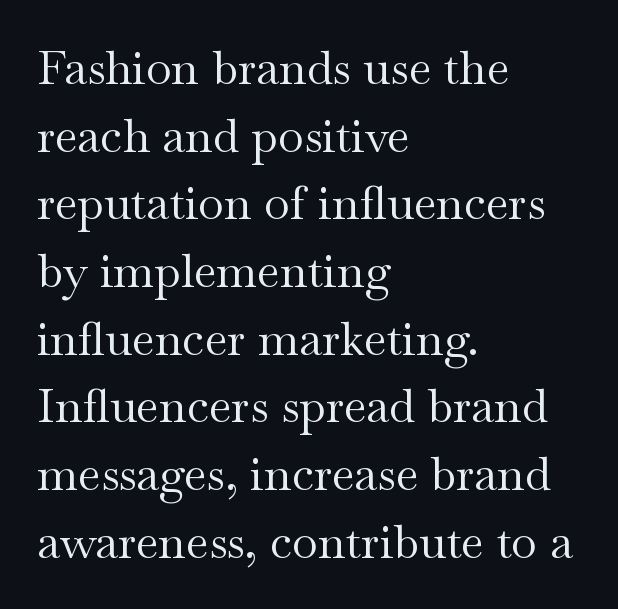
This sample uses plain, unmodified letter spacing. Regular leading. Quick note: not italic, upright. Reading down the block, your eye returns to a fixed left position each line. Note the varied advance widths — an 'i' is clearly narrower than an 'm'. Ink coverage per letter is moderate at most.
